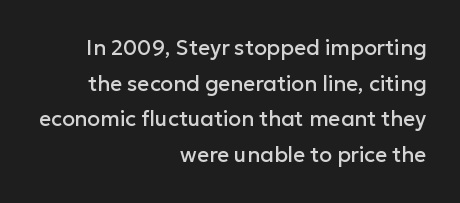
{"italic": "no", "underline": "no", "align": "right", "line_spacing": "normal", "line_spacing_ratio": 1.7, "letter_spacing": "normal", "letter_spacing_em": 0.0, "glyph_px": 21}
